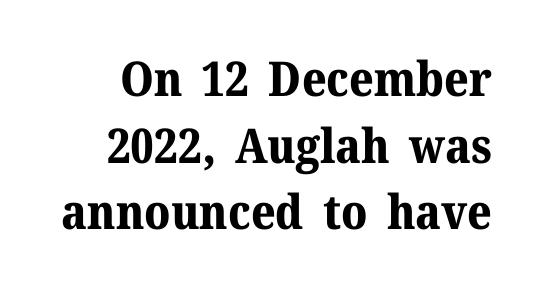
The rows are spaced the way most documents space them. Is the letter spacing exaggerated? No — it looks like the ordinary default. Character widths vary here, with narrow letters taking less room than wide ones. Italic? Not at all — the glyphs are vertical. The gap between lines stays unmarked. The strokes are fattened all the way to bold.
